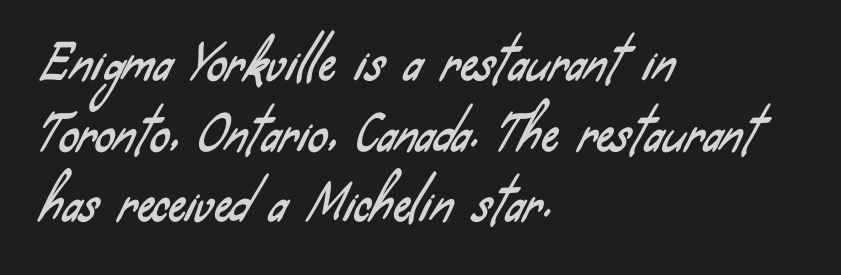
Typeset ragged right — the left edge is the straight one. Nothing unusual about the tracking: characters are spaced as the font intends. Glance below the letters and you will spot only blank space. Notice how descenders clear the ascenders below comfortably — that's standard leading. Are there feet on the stems? There aren't — it's a sans.
